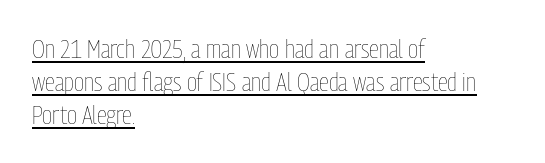
The image shows 26 px text type, upright; set left-aligned, normal line spacing (1.27x), normal letter spacing, underlined.
